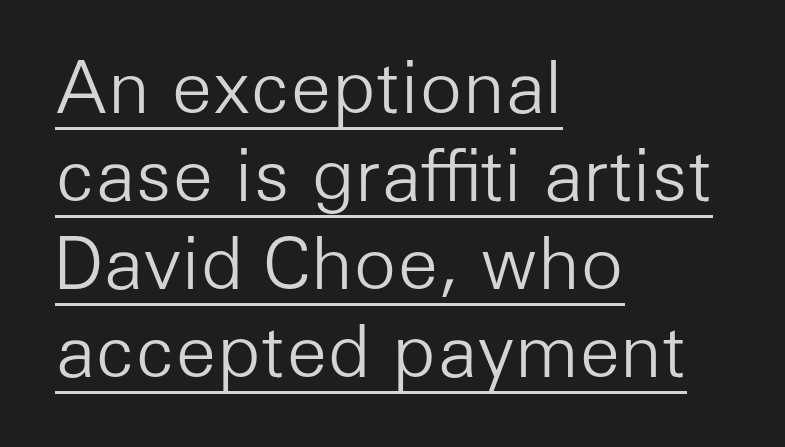
Q: Is the text bold? A: No.
Q: Is the text italic (slanted)? A: No, it is upright.
Q: Is the typeface a serif or a sans-serif typeface? A: Sans-serif.
Q: Is the text underlined? A: Yes.
Q: How is the paragraph aligned? A: Left-aligned.
Q: Is the spacing between letters normal or unusually wide? A: Normal.
Q: Width (condensed, normal, or wide)? A: Normal.
Q: Stroke contrast? A: Low.
Q: x-height? A: Medium.
Q: Monospaced? A: No.
